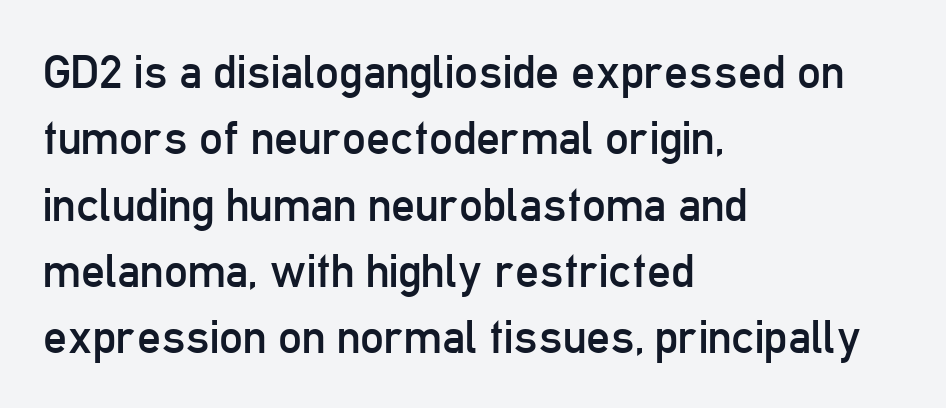
{"serif": "no", "italic": "no", "bold": "no", "weight": "regular", "width": "condensed", "stroke_contrast": "low", "x_height": "medium", "monospaced": "no", "underline": "no", "align": "left", "line_spacing": "normal", "line_spacing_ratio": 1.41, "letter_spacing": "normal", "letter_spacing_em": 0.0, "glyph_px": 47}
